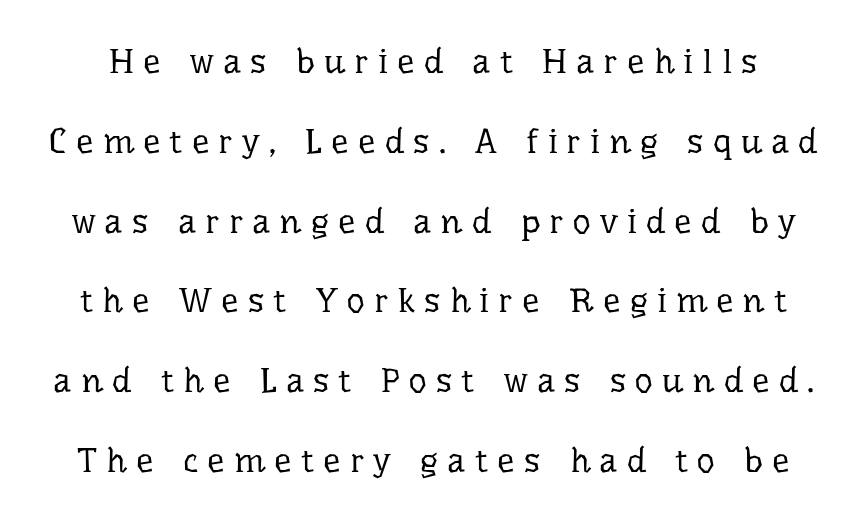
{"serif": "yes", "italic": "no", "bold": "no", "weight": "regular", "width": "normal", "stroke_contrast": "low", "x_height": "medium", "monospaced": "no", "underline": "no", "line_spacing": "loose", "line_spacing_ratio": 2.28, "letter_spacing": "wide", "letter_spacing_em": 0.26, "glyph_px": 35}
